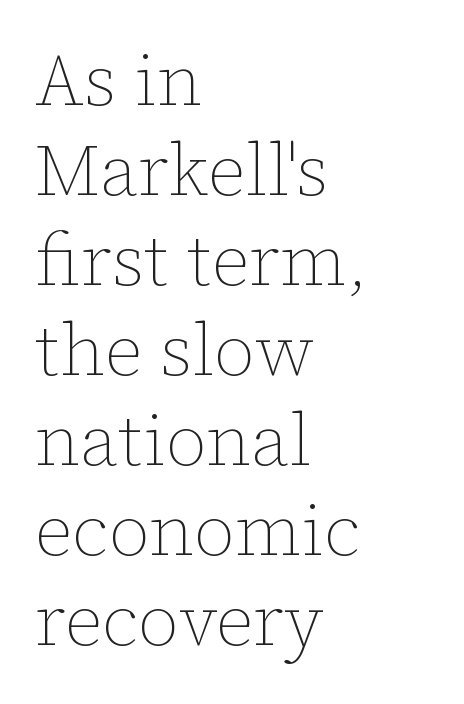
{"italic": "no", "bold": "no", "weight": "thin", "width": "normal", "stroke_contrast": "low", "x_height": "medium", "monospaced": "no", "underline": "no", "align": "left", "line_spacing": "normal", "line_spacing_ratio": 1.25, "letter_spacing": "normal", "letter_spacing_em": 0.0, "glyph_px": 72}
